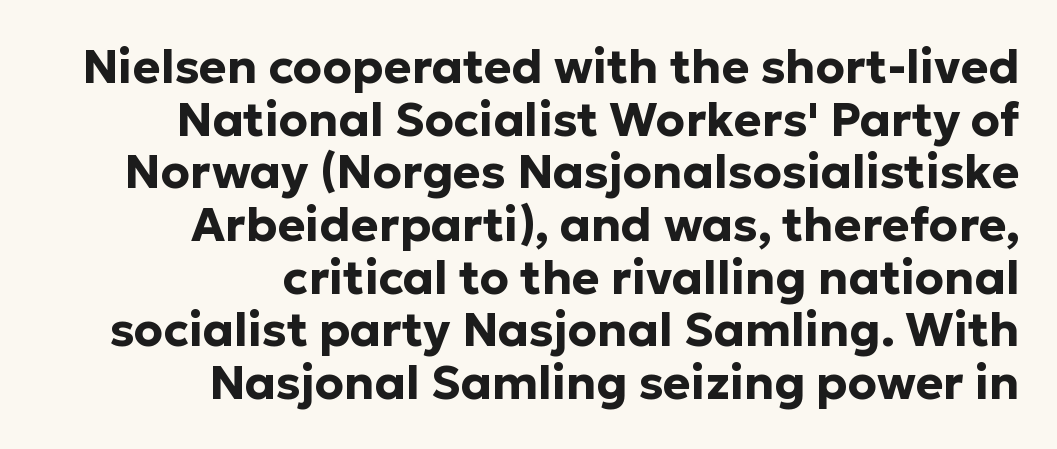
The image shows 47 px bold sans-serif type, upright; set right-aligned, tight line spacing (1.12x), normal letter spacing, not underlined; low stroke contrast and a medium x-height.
